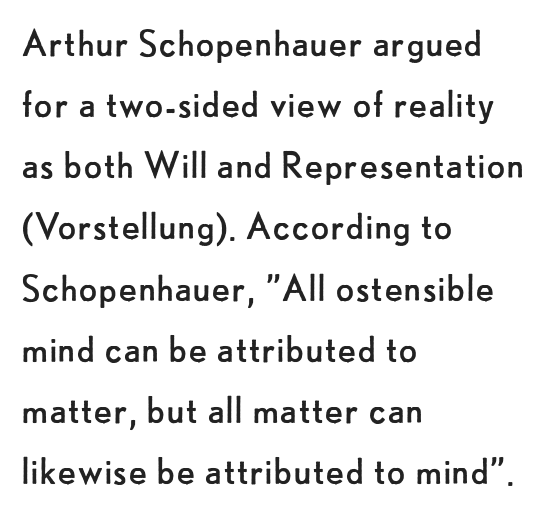
Rule under the text: the space is simply empty. What's the leading like? Ordinary, nothing unusual. Posture: straight, roman, zero tilt. The strokes are not fattened; the text isn't bold. The type family on display is of the sans-serif kind.
